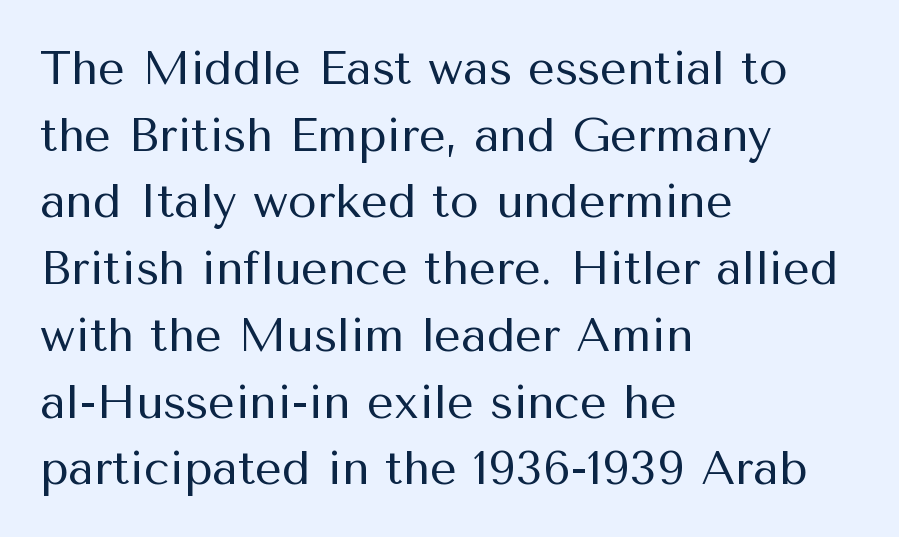
The image shows 47 px regular-weight sans-serif type, upright; set left-aligned, normal line spacing (1.42x), normal letter spacing, not underlined; medium stroke contrast and a medium x-height.
